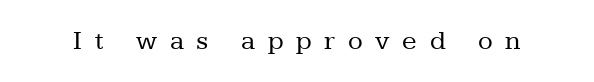
{"italic": "no", "bold": "no", "underline": "no", "letter_spacing": "wide", "letter_spacing_em": 0.47, "glyph_px": 27}
